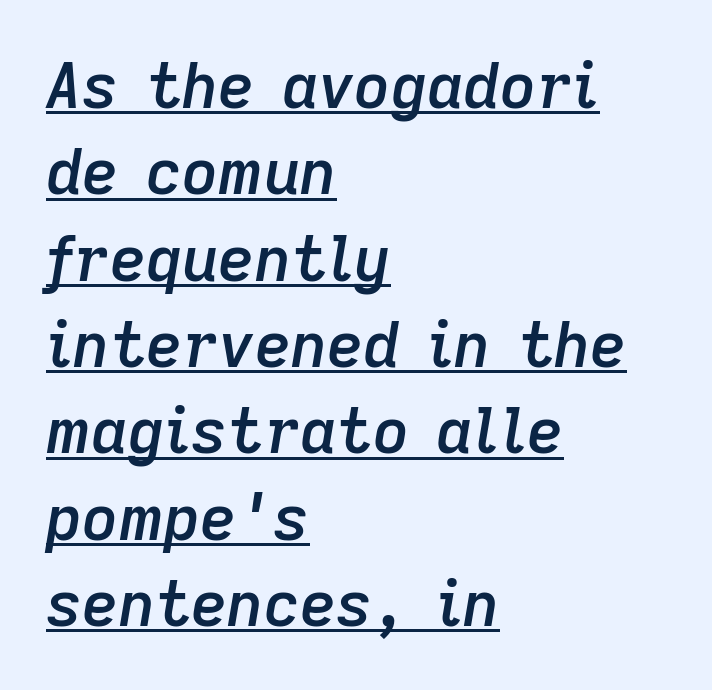
In terms of posture, this sample is oblique. A typesetter would call this leading conventional body-copy spacing. The lines in this sample share a left origin and differ only in where they stop. The face used here is rendered with its standard letterfit.
